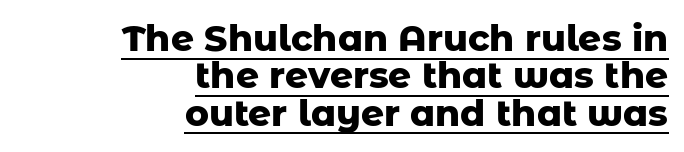
{"serif": "no", "italic": "no", "bold": "yes", "weight": "heavy", "width": "normal", "stroke_contrast": "low", "x_height": "medium", "monospaced": "no", "underline": "yes", "align": "right", "line_spacing": "tight", "line_spacing_ratio": 1.04, "letter_spacing": "normal", "letter_spacing_em": 0.0, "glyph_px": 36}
